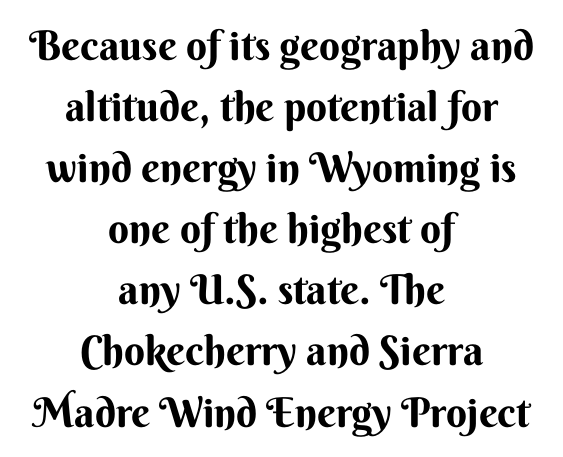
Glyph-to-glyph distance matches everyday printed text. Descenders are the only things crossing below the line. Heft: maximum for text — a bold. Italic: no, the glyphs are upright roman.
